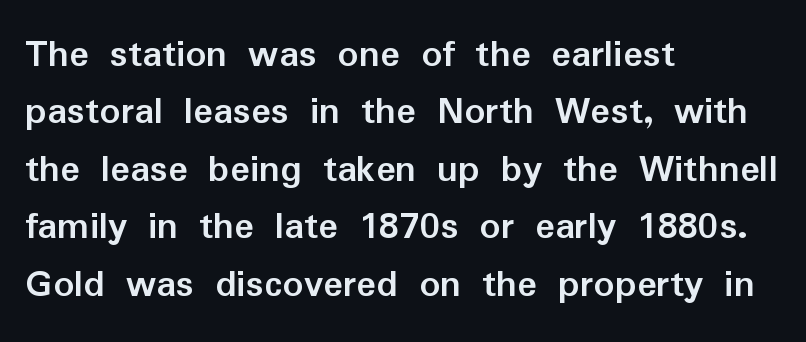
Q: Is the text bold? A: Yes.
Q: Is the text italic (slanted)? A: No, it is upright.
Q: Is the typeface a serif or a sans-serif typeface? A: Sans-serif.
Q: Is the text underlined? A: No.
Q: How is the paragraph aligned? A: Left-aligned.
Q: Is the spacing between letters normal or unusually wide? A: Normal.
Q: Is the spacing between lines tight, normal or loose? A: Normal.
Q: Width (condensed, normal, or wide)? A: Normal.
Q: Stroke contrast? A: Low.
Q: x-height? A: Medium.
Q: Monospaced? A: No.
